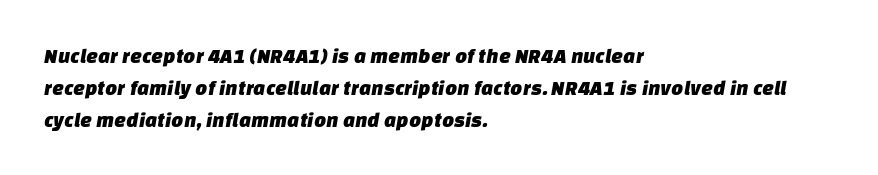
{"underline": "no", "align": "left", "line_spacing": "normal", "line_spacing_ratio": 1.52, "letter_spacing": "normal", "letter_spacing_em": 0.0, "glyph_px": 21}
